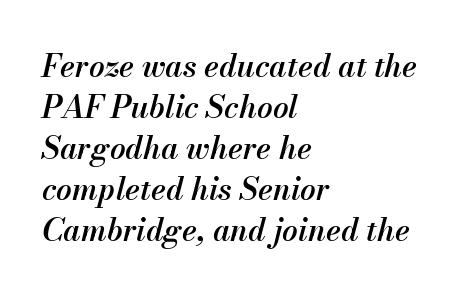
A normal amount of white space separates one row of letters from the next. Beneath every word, the page is bare. The letterforms sit shoulder to shoulder at normal distance. Proportional: the letters do not fall into vertical columns.
